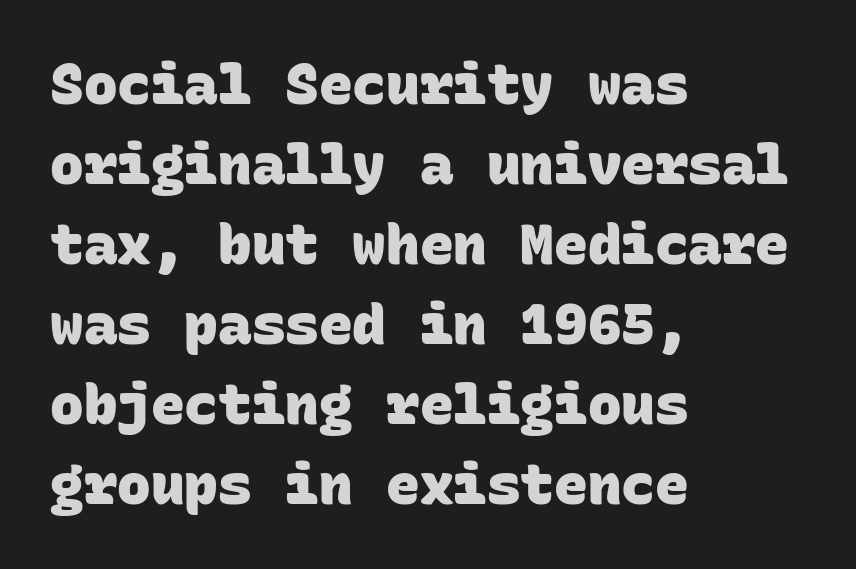
The image shows 56 px heavy sans-serif type, monospaced; set left-aligned, normal line spacing (1.43x), normal letter spacing, not underlined; low stroke contrast and a large x-height.
